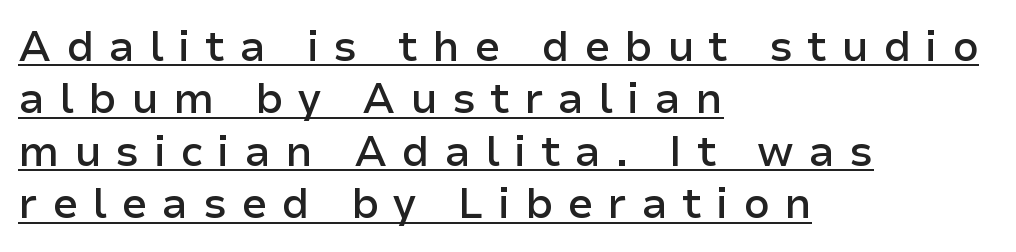
The image shows 42 px semibold sans-serif type, upright; set left-aligned, normal line spacing (1.25x), unusually wide letter spacing (+0.34 em), underlined; low stroke contrast and a medium x-height.
